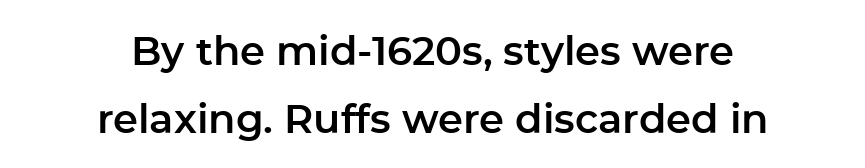
{"serif": "no", "italic": "no", "width": "normal", "stroke_contrast": "low", "x_height": "medium", "monospaced": "no", "underline": "no", "align": "center", "line_spacing": "normal", "line_spacing_ratio": 1.7, "letter_spacing": "normal", "letter_spacing_em": 0.0, "glyph_px": 40}
